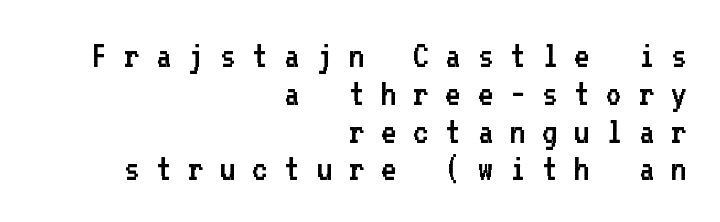
The image shows 39 px regular-weight sans-serif type, upright, monospaced; set right-aligned, tight line spacing (0.97x), unusually wide letter spacing (+0.41 em), not underlined; low stroke contrast and a medium x-height.
